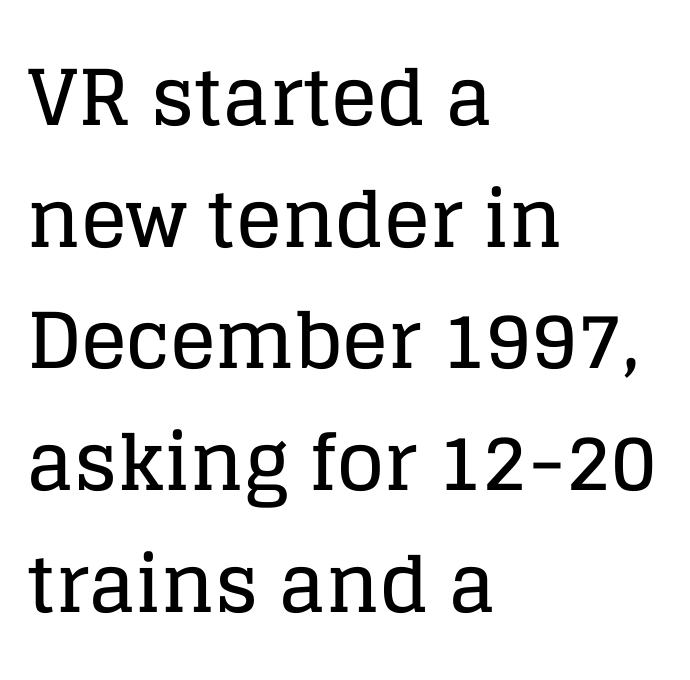
Q: Is the text italic (slanted)? A: No, it is upright.
Q: Is the typeface a serif or a sans-serif typeface? A: Serif.
Q: Is the text underlined? A: No.
Q: How is the paragraph aligned? A: Left-aligned.
Q: Is the spacing between letters normal or unusually wide? A: Normal.
Q: Is the spacing between lines tight, normal or loose? A: Normal.
Q: Width (condensed, normal, or wide)? A: Normal.
Q: Stroke contrast? A: Low.
Q: x-height? A: Large.
Q: Monospaced? A: No.
